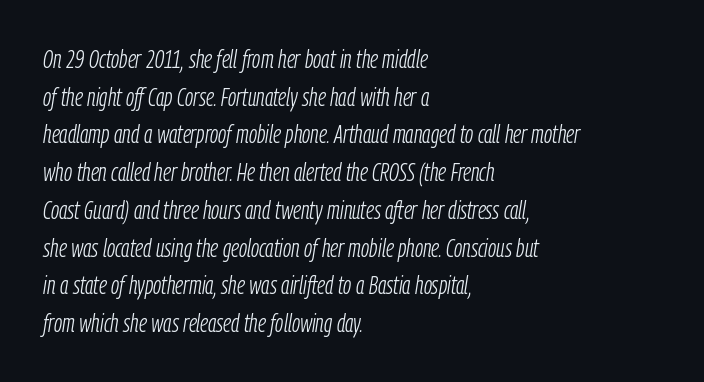
{"italic": "yes", "lean": "right", "slant_degrees": 9, "bold": "no", "underline": "no", "align": "left", "line_spacing": "normal", "line_spacing_ratio": 1.51, "letter_spacing": "normal", "letter_spacing_em": 0.0, "glyph_px": 25}
